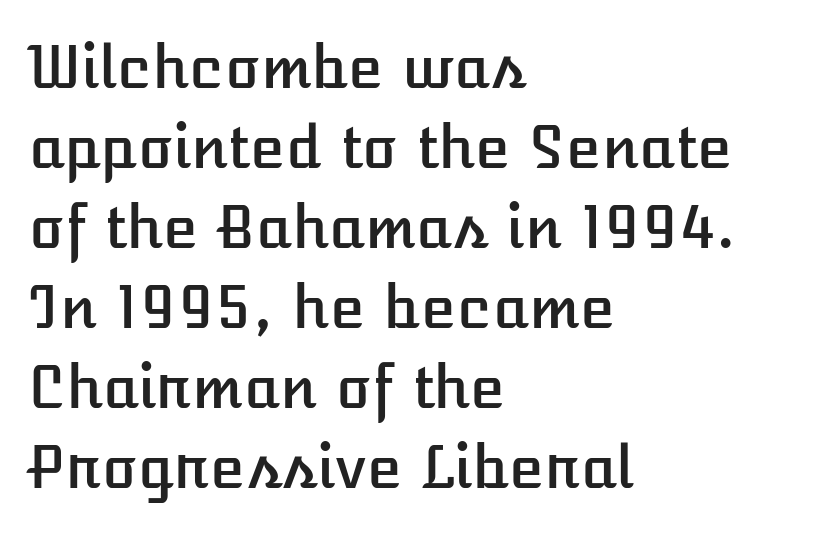
The image shows 58 px text type, upright; set left-aligned, normal line spacing (1.38x), normal letter spacing, not underlined; low stroke contrast and a medium x-height.
